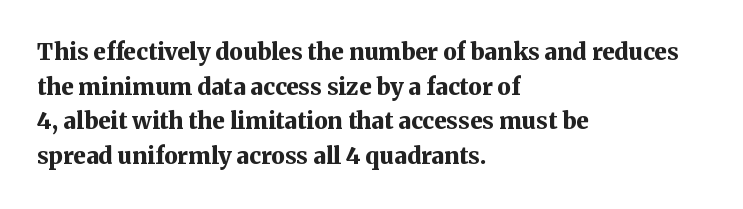
Every stem runs plumb, perpendicular to the baseline. The typesetting leans heavy: a genuine bold. Anything drawn beneath the words? Only blank space. The paragraph shown leans on its left margin. In terms of letterspacing, this is plain default setting. The space between consecutive lines is moderate.
